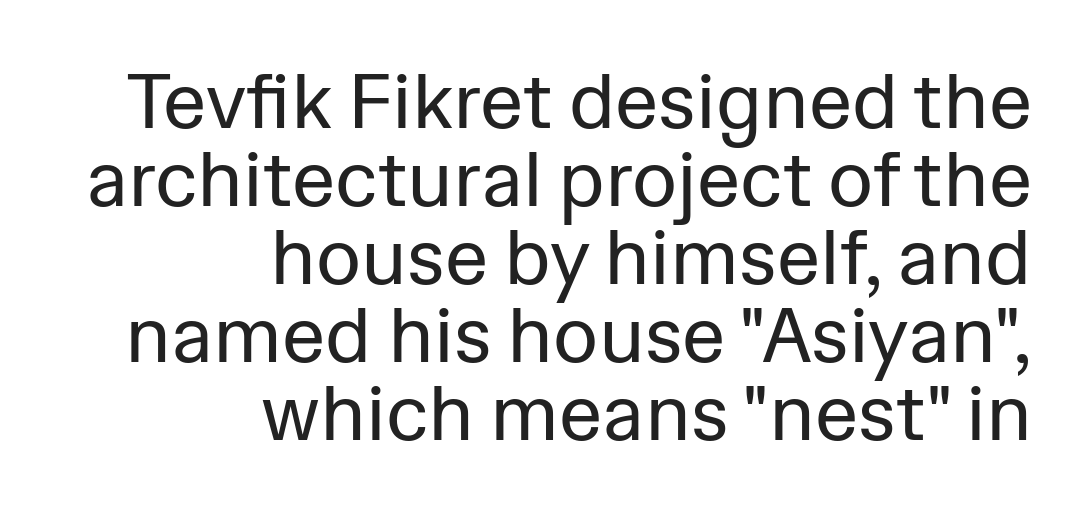
The image shows 78 px regular-weight sans-serif type, upright; set right-aligned, tight line spacing (1.0x), normal letter spacing, not underlined; low stroke contrast and a medium x-height.
